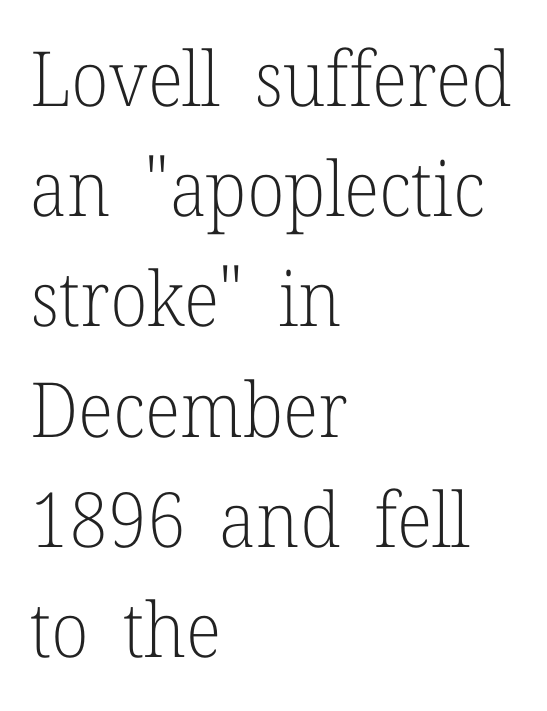
The image shows 76 px light serif type, upright; set left-aligned, normal line spacing (1.45x), normal letter spacing, not underlined; low stroke contrast and a medium x-height.
